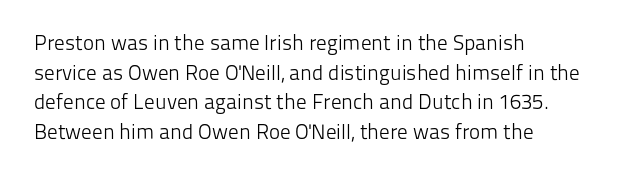
{"italic": "no", "bold": "no", "underline": "no", "align": "left", "line_spacing": "normal", "line_spacing_ratio": 1.41, "letter_spacing": "normal", "letter_spacing_em": 0.0, "glyph_px": 21}
